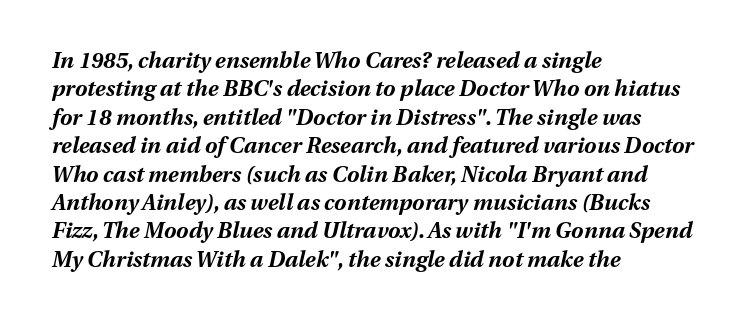
{"italic": "yes", "lean": "right", "slant_degrees": 13, "bold": "yes", "underline": "no", "align": "left", "line_spacing": "normal", "line_spacing_ratio": 1.29, "letter_spacing": "normal", "letter_spacing_em": 0.0, "glyph_px": 22}
